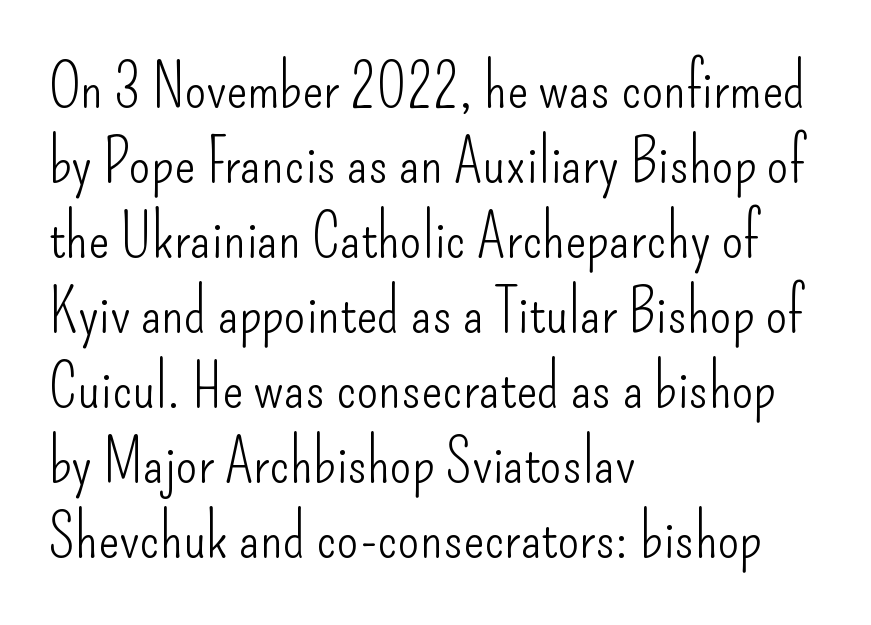
The image shows 62 px light, condensed sans-serif type, upright; set left-aligned, line spacing 1.21x, normal letter spacing, not underlined; low stroke contrast and a small x-height.
